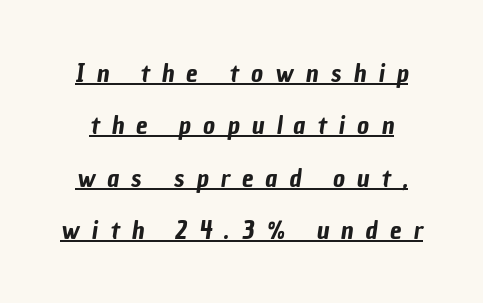
What stands out about the letter spacing? Its width — letters are far apart. Is there an underline? Yes — a line sits under the letters. A typesetter would call this leading open, well beyond the default.
